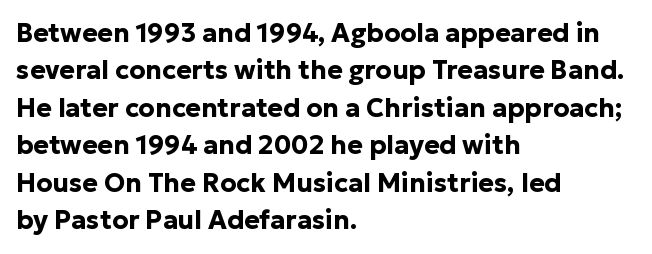
The image shows 26 px bold type, upright; set left-aligned, normal line spacing (1.44x), normal letter spacing, not underlined.
